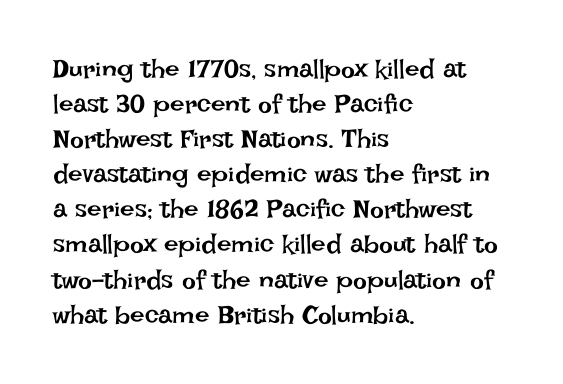
{"italic": "no", "bold": "no", "underline": "no", "align": "left", "line_spacing": "normal", "line_spacing_ratio": 1.35, "letter_spacing": "normal", "letter_spacing_em": 0.0, "glyph_px": 26}
